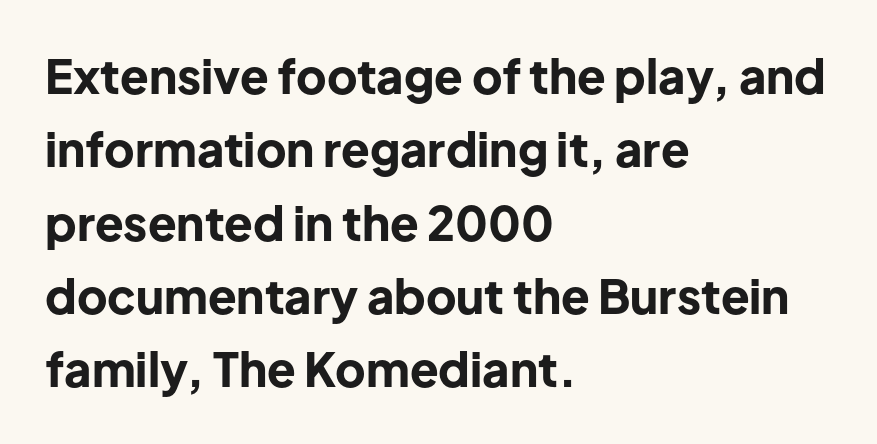
Are there feet on the stems? There aren't — it's a sans. The string is rendered with underlining switched off. Designer's note — italics off, roman on. Line spacing here is normal. Honestly, the letter spacing is just normal — you wouldn't notice it. Is the block centered? No — it sits flush against the left margin.
